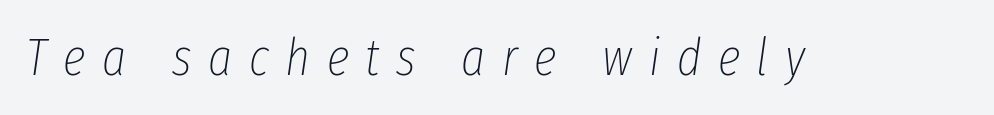
Stroke mass is kept to a normal reading level or below. This is oblique type, the kind used for emphasis or titles. Each letter keeps its own natural width here, so spacing adapts to shape. Underlining? Definitely not there. Characters follow at a spacing far wider than the type designer built in.
